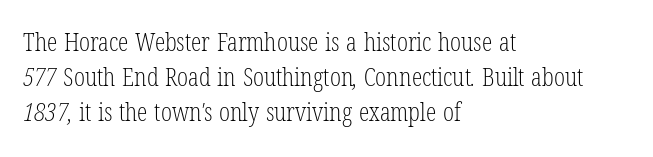
The image shows 26 px text type; set left-aligned, normal line spacing (1.34x), normal letter spacing, not underlined.
